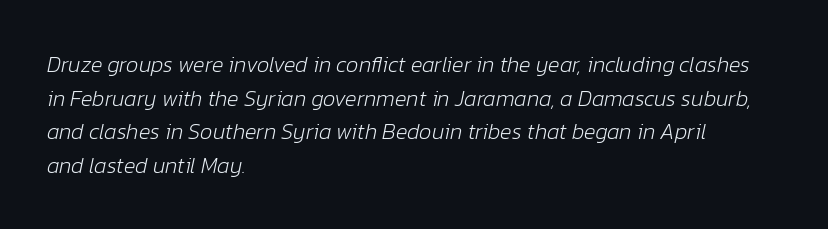
Q: Is the text bold? A: No.
Q: Is the text italic (slanted)? A: Yes, it leans right by about 12 degrees.
Q: Is the text underlined? A: No.
Q: How is the paragraph aligned? A: Left-aligned.
Q: Is the spacing between letters normal or unusually wide? A: Normal.
Q: Is the spacing between lines tight, normal or loose? A: Normal.
